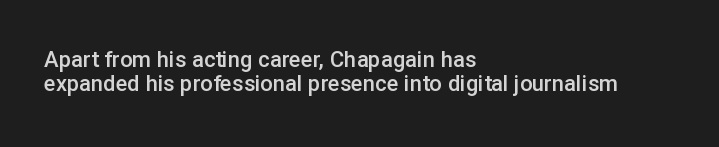
Q: Is the text bold? A: Semi-bold.
Q: Is the text italic (slanted)? A: No, it is upright.
Q: Is the text underlined? A: No.
Q: How is the paragraph aligned? A: Left-aligned.
Q: Is the spacing between letters normal or unusually wide? A: Normal.
Q: Is the spacing between lines tight, normal or loose? A: Tight.
